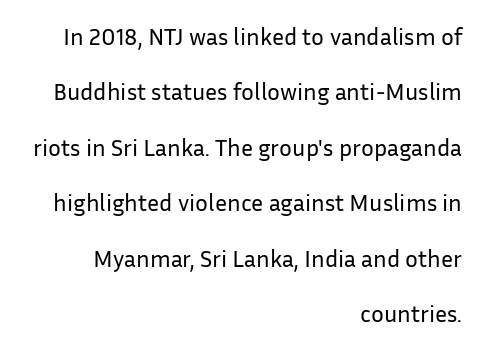
A roman cut, with each character standing at attention. The rendering anchors every line to the right-hand side. Look at the tracking — it's just the regular setting, nothing added. No letter is thick-stroked: the sample isn't bold.
